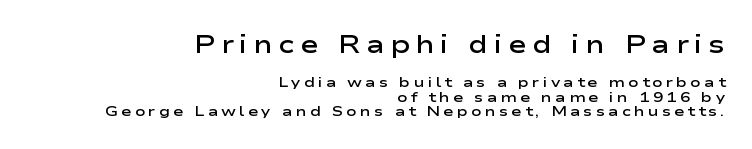
The image shows 25 px text type, upright; set right-aligned, tight line spacing (1.02x), unusually wide letter spacing (+0.22 em), not underlined; the first (top) block is 1.79x larger.
